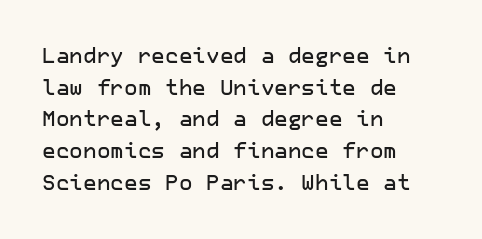
Has an underline been added? It has not. Do the letters lean? They stand straight. Notice how descenders clear the ascenders below comfortably — that's standard leading. The line texture is even and compact thanks to regular tracking.
